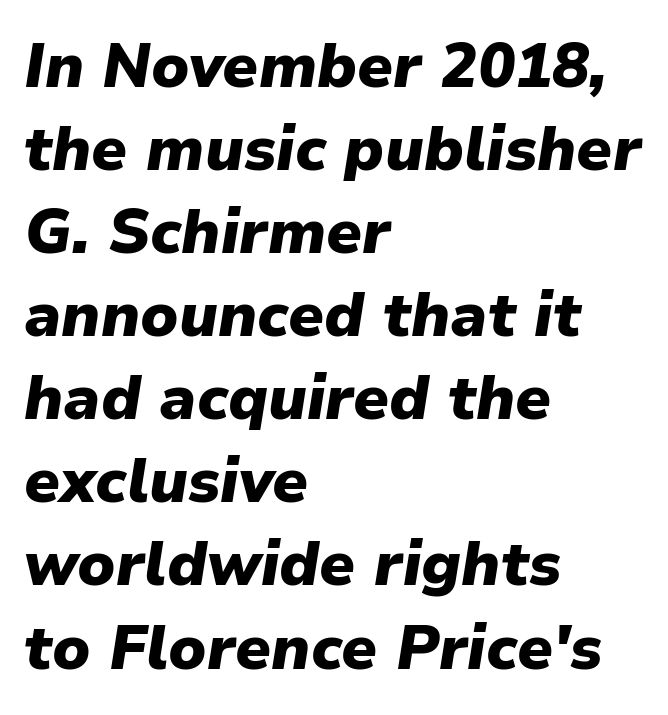
{"italic": "yes", "lean": "right", "slant_degrees": 9, "bold": "yes", "weight": "heavy", "width": "normal", "stroke_contrast": "low", "x_height": "medium", "monospaced": "no", "underline": "no", "align": "left", "line_spacing": "normal", "line_spacing_ratio": 1.34, "letter_spacing": "normal", "letter_spacing_em": 0.0, "glyph_px": 62}
